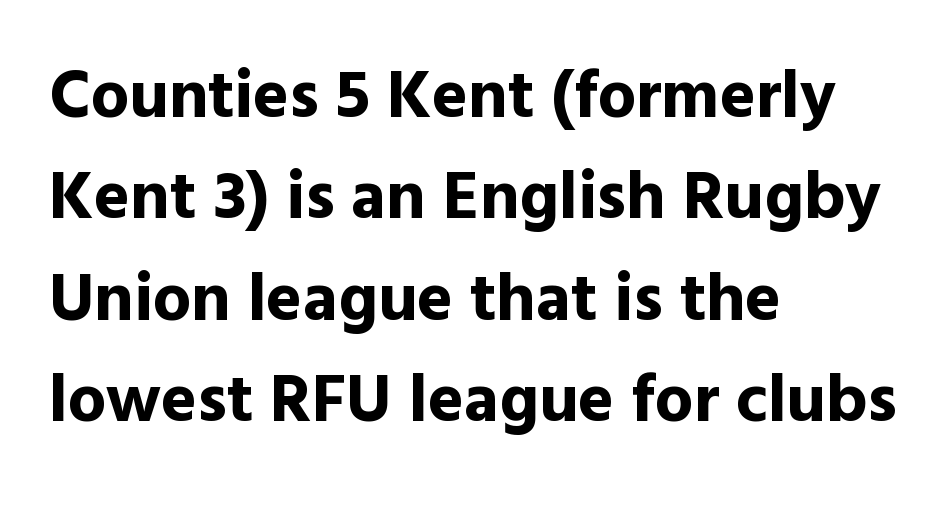
Q: Is the text bold? A: Yes.
Q: Is the text italic (slanted)? A: No, it is upright.
Q: Is the typeface a serif or a sans-serif typeface? A: Sans-serif.
Q: Is the text underlined? A: No.
Q: How is the paragraph aligned? A: Left-aligned.
Q: Is the spacing between letters normal or unusually wide? A: Normal.
Q: Is the spacing between lines tight, normal or loose? A: Normal.
Q: Width (condensed, normal, or wide)? A: Normal.
Q: x-height? A: Medium.
Q: Monospaced? A: No.
